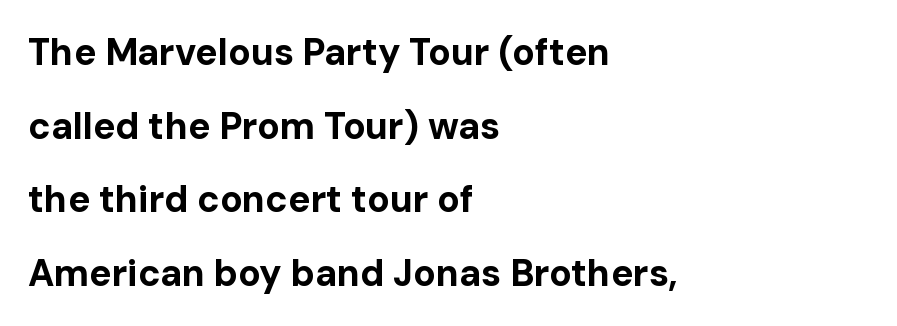
Notice how thick the strokes are: this is what a full bold looks like. Observe the absence of serifs on each vertical stroke in this sample. Spacing verdict: proportional, widths tailored to each character. This sample trades compactness for vertical openness between lines. Layout note: lines flush left.
